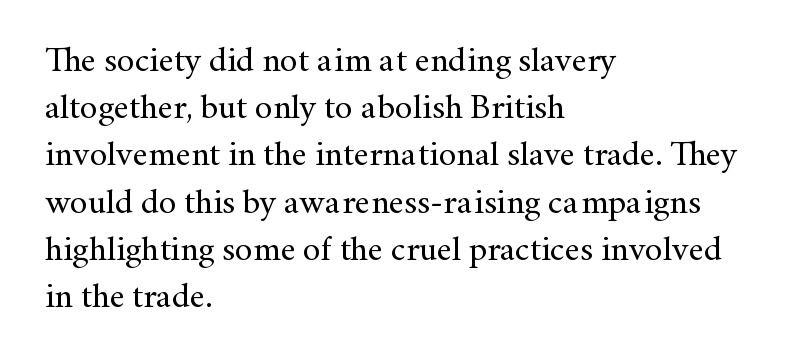
A classic flush-left, rag-right setting is used for this passage. The passage shown is typeset with a serif family. The rendering uses natural spacing where letterforms have individual widths. Beneath every word, the page is bare. Weight: in the light-to-regular range.
